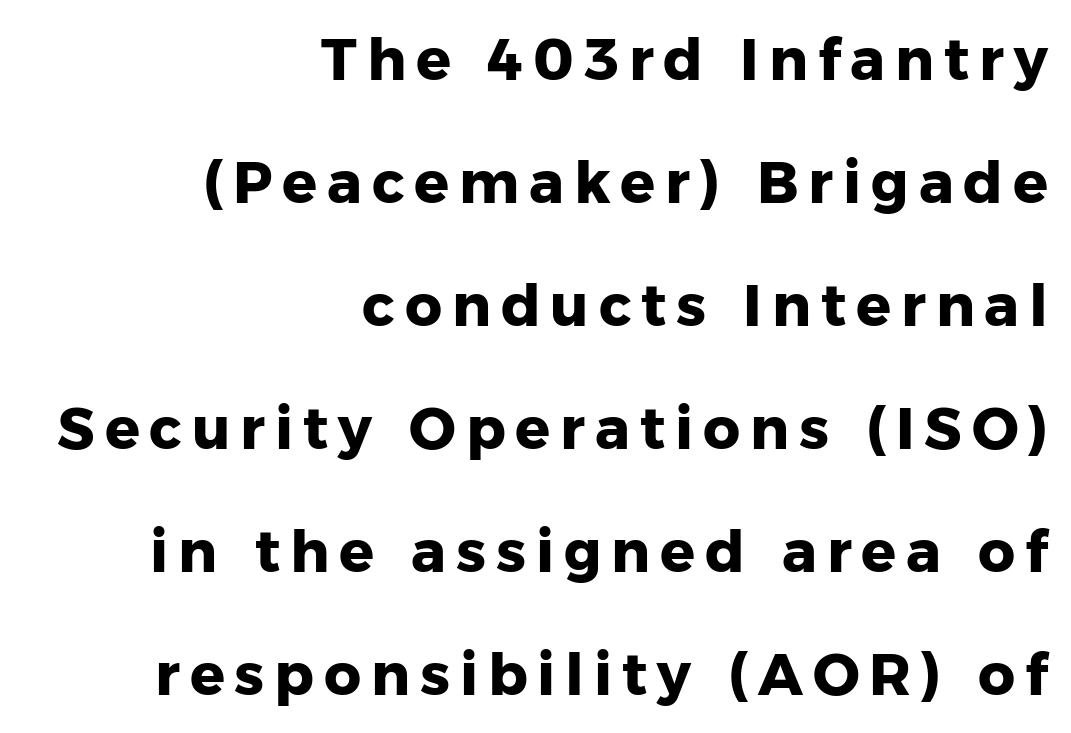
The font's upright variant was chosen for this text. Lines of text with bare space underneath. Leading is clearly above the norm, producing a sparse column. No feet cap the strokes, marking this as sans-serif type.
